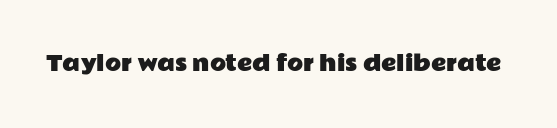
Every character sits straight up, as roman type does. The string is rendered with underlining switched off. Students, note that the glyphs here touch the page at normal intervals.
